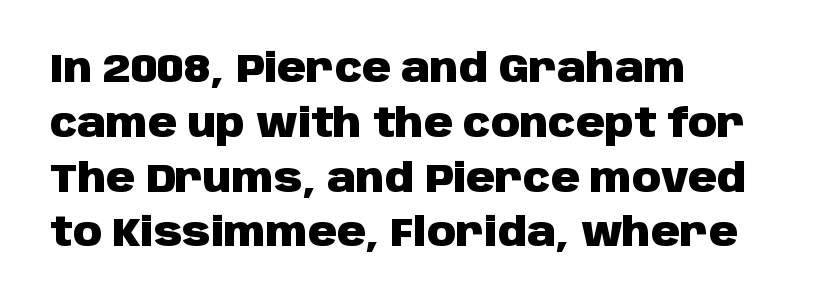
The image shows 40 px heavy sans-serif type, upright; set left-aligned, normal line spacing (1.37x), normal letter spacing, not underlined; low stroke contrast and a large x-height.
